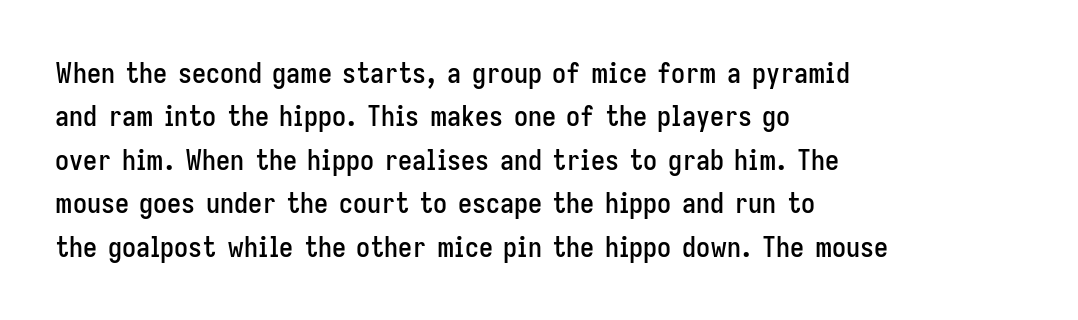
{"serif": "no", "italic": "no", "width": "condensed", "stroke_contrast": "low", "x_height": "medium", "monospaced": "no", "underline": "no", "align": "left", "line_spacing": "normal", "line_spacing_ratio": 1.55, "letter_spacing": "normal", "letter_spacing_em": 0.0, "glyph_px": 28}
